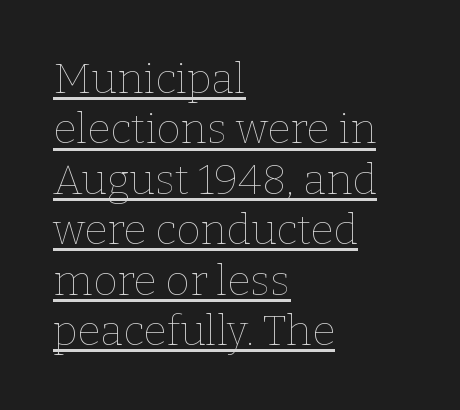
You could not count columns in this text — the font is proportionally spaced. Tracking value appears to be zero — textbook default spacing. Heaviness? Minimal to ordinary, like unemphasized prose. This is roman type, the default non-slanted kind.
